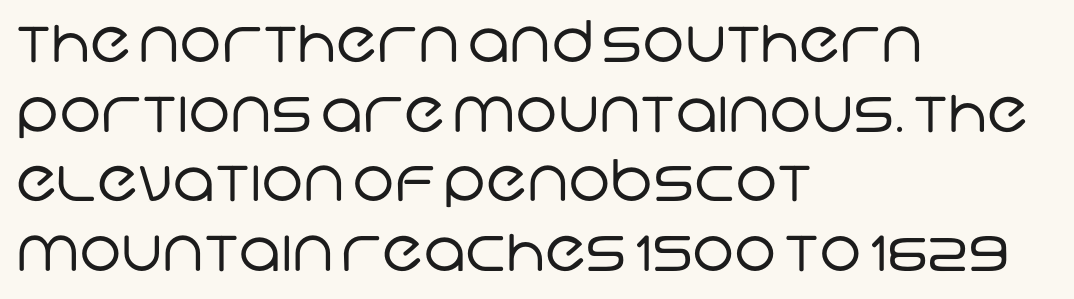
The image shows 57 px regular-weight sans-serif type; set left-aligned, line spacing 1.22x, normal letter spacing, not underlined; low stroke contrast and a large x-height.
